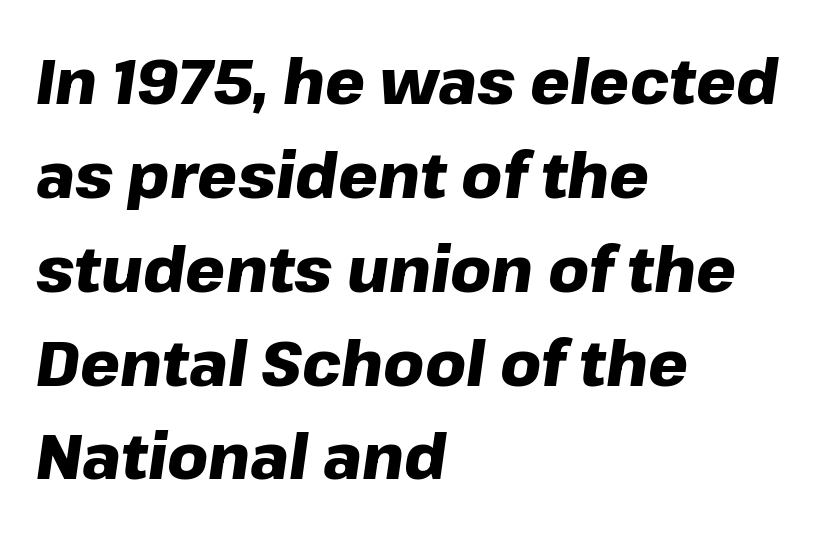
The image shows 63 px heavy type, italic (leaning right); set left-aligned, normal line spacing (1.49x), normal letter spacing, not underlined; low stroke contrast and a medium x-height.
